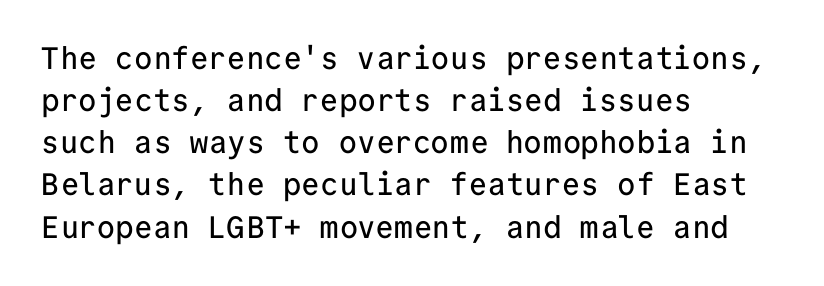
Style check: upright. Interline gaps are of average width in this sample. The zone under the glyphs is completely vacant. The horizontal fit of the characters is conventional and even. The face used here is monospaced, like something from a code editor.
